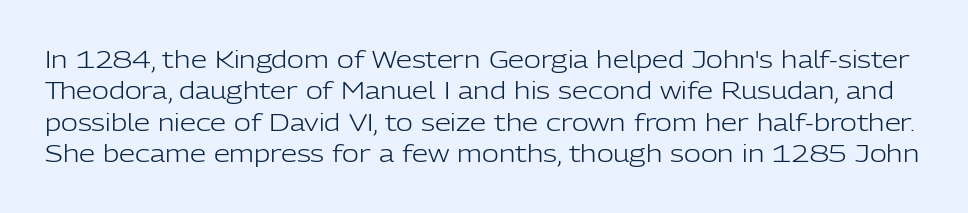
Q: Is the text bold? A: No.
Q: Is the text italic (slanted)? A: No, it is upright.
Q: Is the text underlined? A: No.
Q: Is the spacing between letters normal or unusually wide? A: Normal.
Q: Is the spacing between lines tight, normal or loose? A: Normal.
